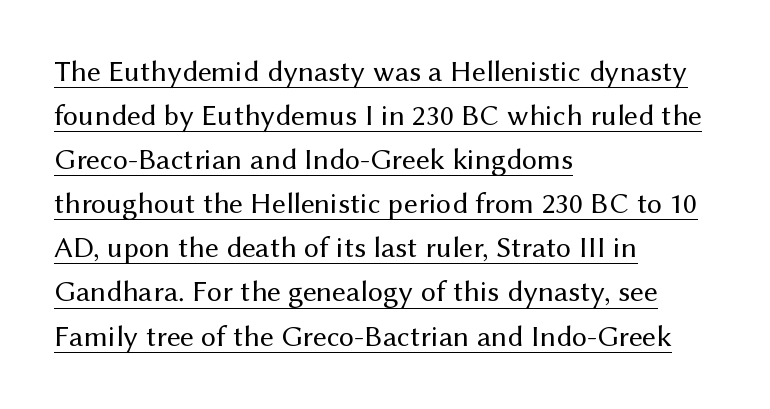
The typesetter chose a ragged-right arrangement here. Caption: lettering with a line underneath. A roman cut, with each character standing at attention. Caption: face not bold, strokes unweighted.
